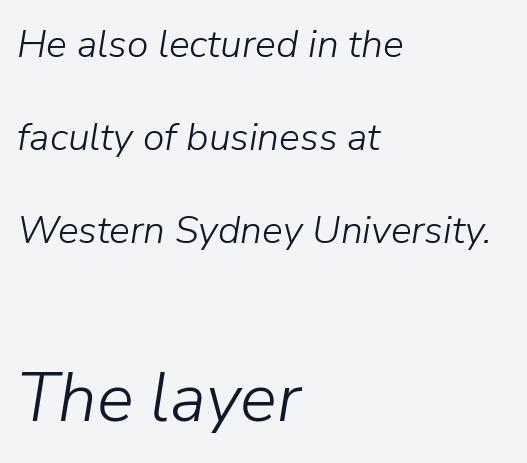
Q: Is the text bold? A: No.
Q: Is the text italic (slanted)? A: Yes, it leans right by about 9 degrees.
Q: Is the text underlined? A: No.
Q: How is the paragraph aligned? A: Left-aligned.
Q: Is the spacing between letters normal or unusually wide? A: Normal.
Q: Is the spacing between lines tight, normal or loose? A: Loose.
Q: Which block of text is set in a larger size, the first (top) or the second (bottom)? A: The second (bottom) one.
Q: Width (condensed, normal, or wide)? A: Normal.
Q: Stroke contrast? A: Low.
Q: x-height? A: Medium.
Q: Monospaced? A: No.
